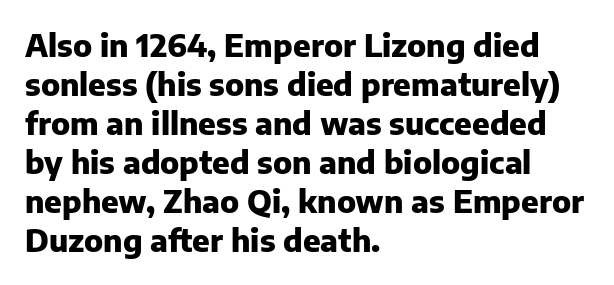
{"serif": "no", "italic": "no", "bold": "yes", "weight": "heavy", "width": "normal", "stroke_contrast": "low", "x_height": "medium", "monospaced": "no", "underline": "no", "align": "left", "line_spacing": "normal", "line_spacing_ratio": 1.26, "letter_spacing": "normal", "letter_spacing_em": 0.0, "glyph_px": 31}
